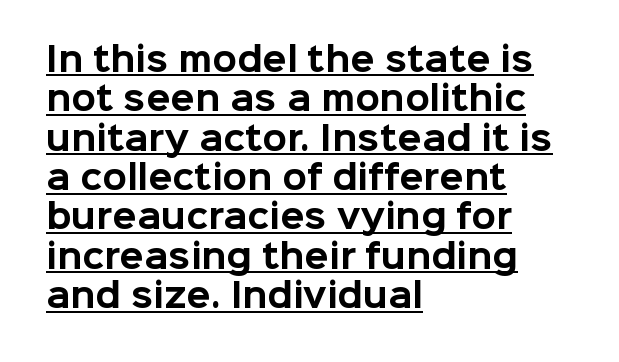
In CSS terms this would be text-align: left. What decoration does the sample have? An underline. The passage shown is typed in a proportional face where columns would drift. The passage shown is typeset with a sans-serif family. The passage shown has conventional tracking throughout. Typesetter's note: full bold, strokes at maximum text heaviness.
